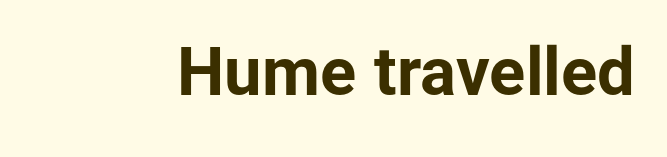
Only glyphs here, with clear space below each row. You'd pick this weight for a headline — it's a proper bold. These lines are rendered in a variable-pitch font. Nothing unusual about the tracking: characters are spaced as the font intends.
